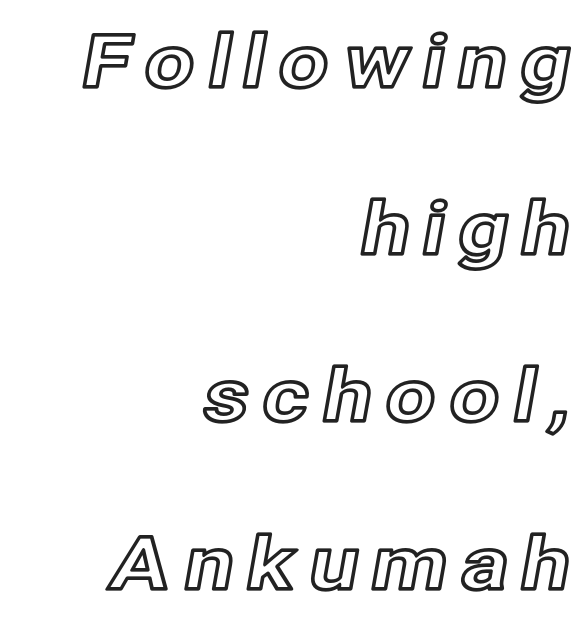
The image shows 73 px text type; set right-aligned, loose line spacing (2.29x), not underlined; a medium x-height.
